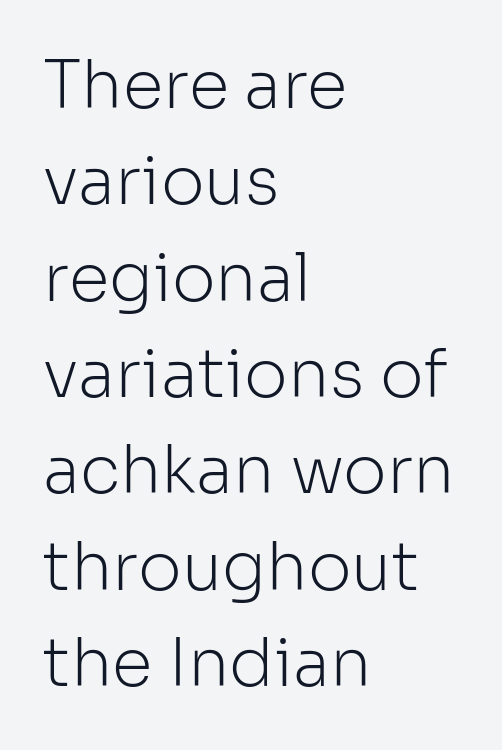
Varying glyph widths throughout — classic text-font behaviour. The weight would be labelled regular, book, light, or lighter still. Descenders are the only things crossing below the line. Typeset ragged right — the left edge is the straight one. The gaps between neighbouring characters are ordinary and unremarkable. Nope, no serifs anywhere on these letters.
